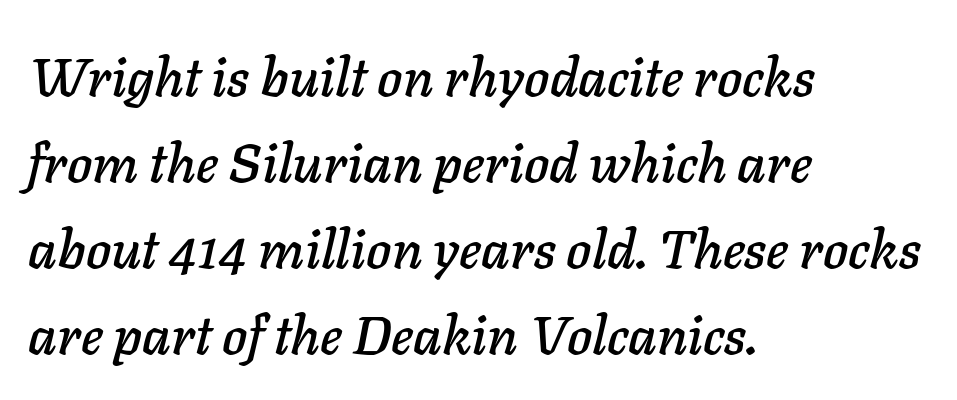
The image shows 54 px text type, italic (leaning right); set left-aligned, normal line spacing (1.59x), normal letter spacing, not underlined; low stroke contrast and a medium x-height.
